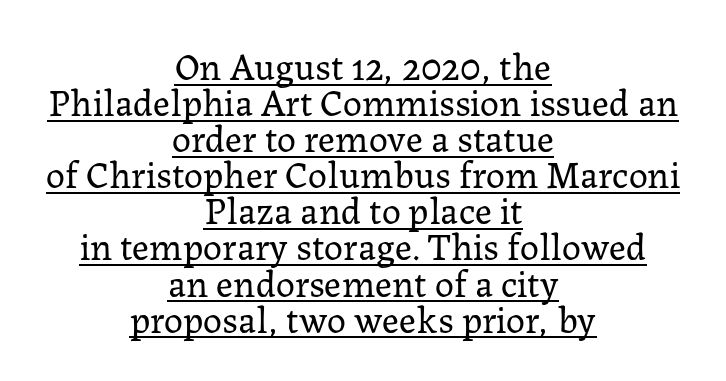
The image shows 38 px regular-weight serif type, upright; set centered, tight line spacing (0.95x), normal letter spacing, underlined; low stroke contrast and a medium x-height.
